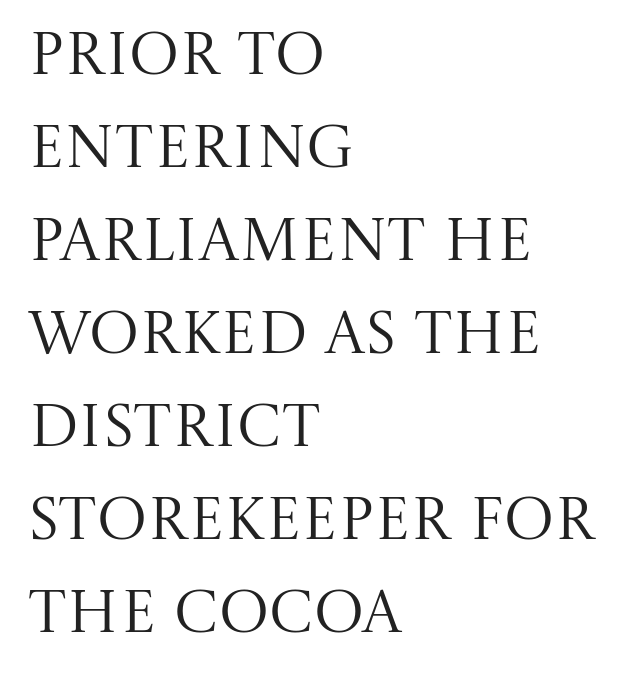
Q: Is the text bold? A: No.
Q: Is the text italic (slanted)? A: No, it is upright.
Q: Is the typeface a serif or a sans-serif typeface? A: Serif.
Q: Is the text underlined? A: No.
Q: How is the paragraph aligned? A: Left-aligned.
Q: Is the spacing between letters normal or unusually wide? A: Normal.
Q: Is the spacing between lines tight, normal or loose? A: Normal.
Q: Width (condensed, normal, or wide)? A: Normal.
Q: Stroke contrast? A: Medium.
Q: x-height? A: Large.
Q: Monospaced? A: No.
